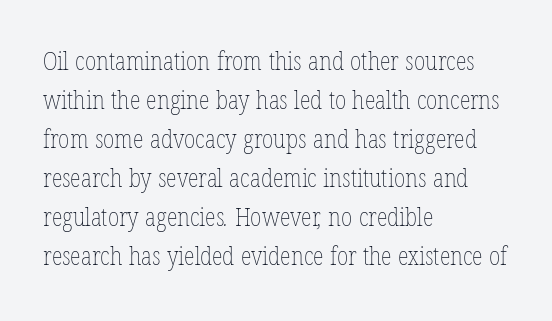
{"bold": "no", "underline": "no", "align": "left", "line_spacing": "normal", "line_spacing_ratio": 1.56, "letter_spacing": "normal", "letter_spacing_em": 0.0, "glyph_px": 25}
